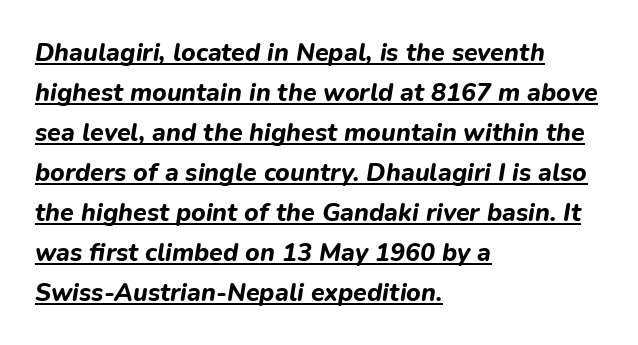
{"italic": "yes", "lean": "right", "slant_degrees": 9, "bold": "yes", "underline": "yes", "align": "left", "line_spacing": "normal", "line_spacing_ratio": 1.6, "letter_spacing": "normal", "letter_spacing_em": 0.0, "glyph_px": 25}
